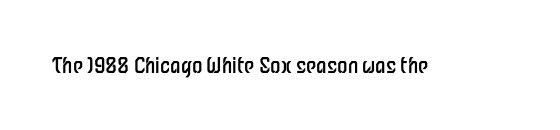
{"italic": "no", "bold": "no", "underline": "no", "letter_spacing": "normal", "letter_spacing_em": 0.0, "glyph_px": 21}
